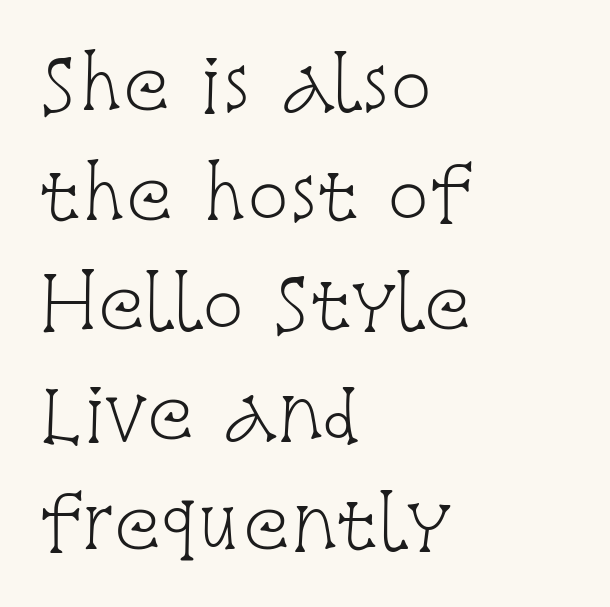
Is there much room between lines? A standard amount, neither cramped nor airy. It's the straight-up-and-down kind of type. Casual observation: everything's shoved over to the left. The zone under the glyphs is completely vacant. Think standard paragraph weight, or any step lighter than that. Is this a sans? No — the strokes have serifs.
